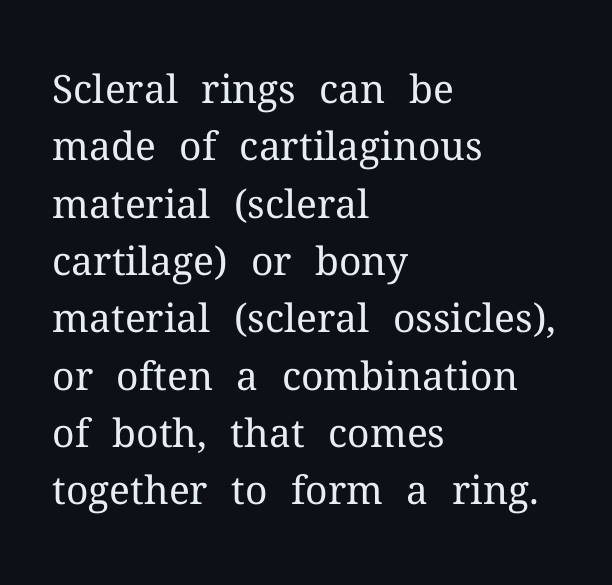
The image shows 39 px regular-weight serif type, upright; set left-aligned, normal line spacing (1.47x), normal letter spacing, not underlined; medium stroke contrast and a medium x-height.
